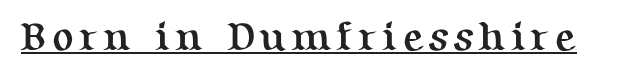
{"serif": "yes", "italic": "no", "bold": "yes", "weight": "semibold", "width": "normal", "stroke_contrast": "medium", "x_height": "medium", "monospaced": "no", "underline": "yes", "glyph_px": 40}
